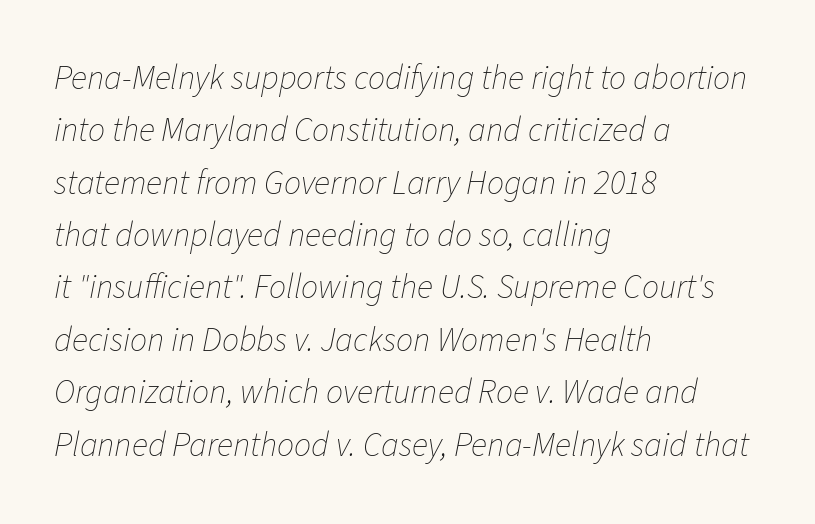
Compared with ordinary roman type, these characters are visibly tilted. The strokes are not fattened; the text isn't bold. The string is rendered with underlining switched off. Think of a printed novel: that variable character pitch is what you see here.
